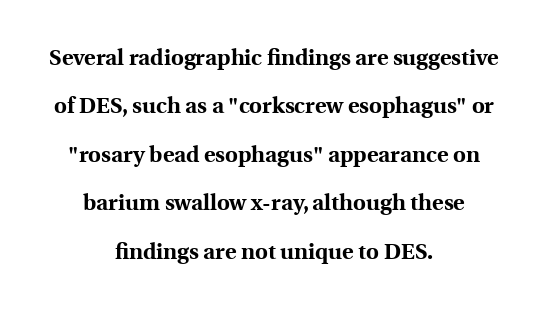
{"italic": "no", "bold": "yes", "underline": "no", "align": "center", "line_spacing": "loose", "line_spacing_ratio": 2.2, "letter_spacing": "normal", "letter_spacing_em": 0.0, "glyph_px": 22}
